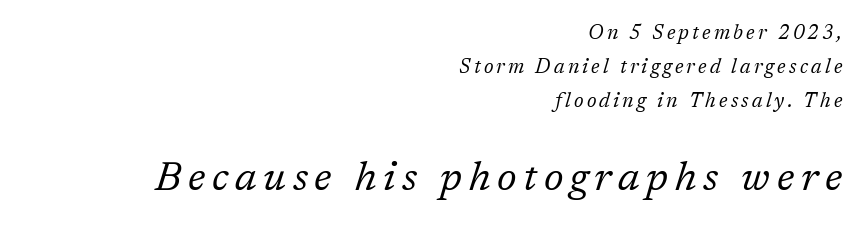
Q: Is the text bold? A: No.
Q: Is the text italic (slanted)? A: Yes, it leans right by about 17 degrees.
Q: Is the typeface a serif or a sans-serif typeface? A: Serif.
Q: Is the text underlined? A: No.
Q: How is the paragraph aligned? A: Right-aligned.
Q: Which block of text is set in a larger size, the first (top) or the second (bottom)? A: The second (bottom) one.
Q: Width (condensed, normal, or wide)? A: Normal.
Q: Stroke contrast? A: Low.
Q: x-height? A: Medium.
Q: Monospaced? A: No.
